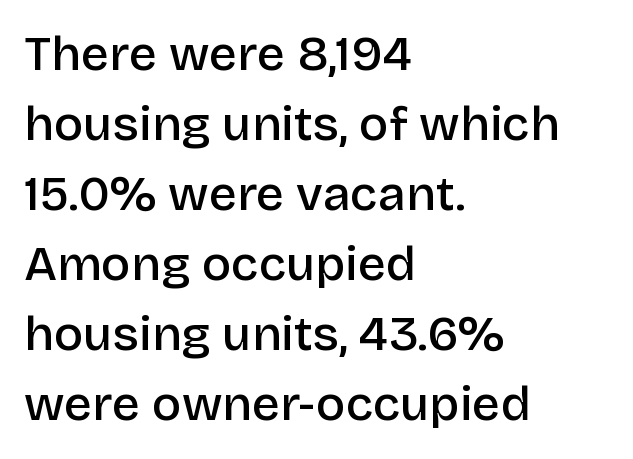
Q: Is the text bold? A: Semi-bold.
Q: Is the text italic (slanted)? A: No, it is upright.
Q: Is the typeface a serif or a sans-serif typeface? A: Sans-serif.
Q: Is the text underlined? A: No.
Q: How is the paragraph aligned? A: Left-aligned.
Q: Is the spacing between letters normal or unusually wide? A: Normal.
Q: Is the spacing between lines tight, normal or loose? A: Normal.
Q: Width (condensed, normal, or wide)? A: Normal.
Q: Stroke contrast? A: Low.
Q: x-height? A: Large.
Q: Monospaced? A: No.
